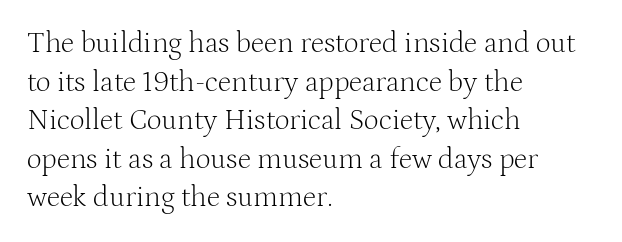
Think standard paragraph weight, or any step lighter than that. This sample has the flowing, uneven cadence of proportional lettering. The letters sit at their default tracking, neither squeezed nor spread. Leading: standard.
